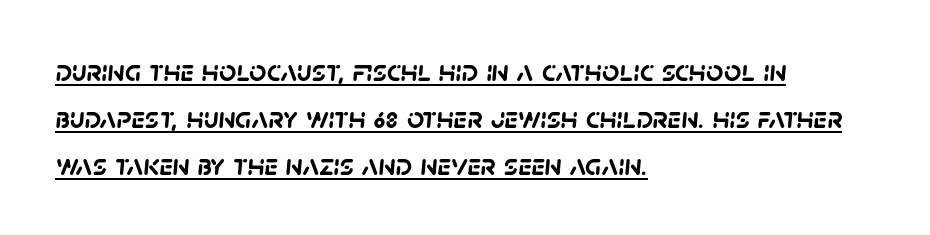
The image shows 30 px semibold sans-serif type; set left-aligned, normal line spacing (1.56x), normal letter spacing, underlined; low stroke contrast and a large x-height.
